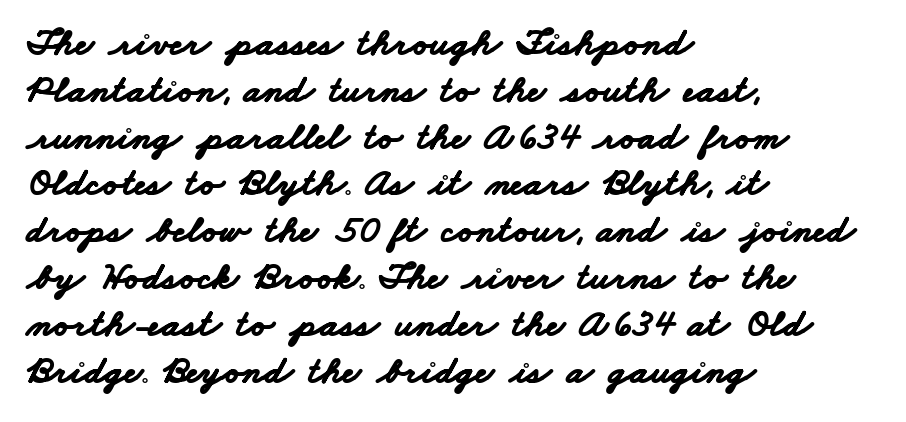
Q: Is the text bold? A: Yes.
Q: Is the typeface a serif or a sans-serif typeface? A: Sans-serif.
Q: Is the text underlined? A: No.
Q: How is the paragraph aligned? A: Left-aligned.
Q: Is the spacing between letters normal or unusually wide? A: Normal.
Q: Width (condensed, normal, or wide)? A: Wide.
Q: Stroke contrast? A: Low.
Q: x-height? A: Small.
Q: Monospaced? A: No.
